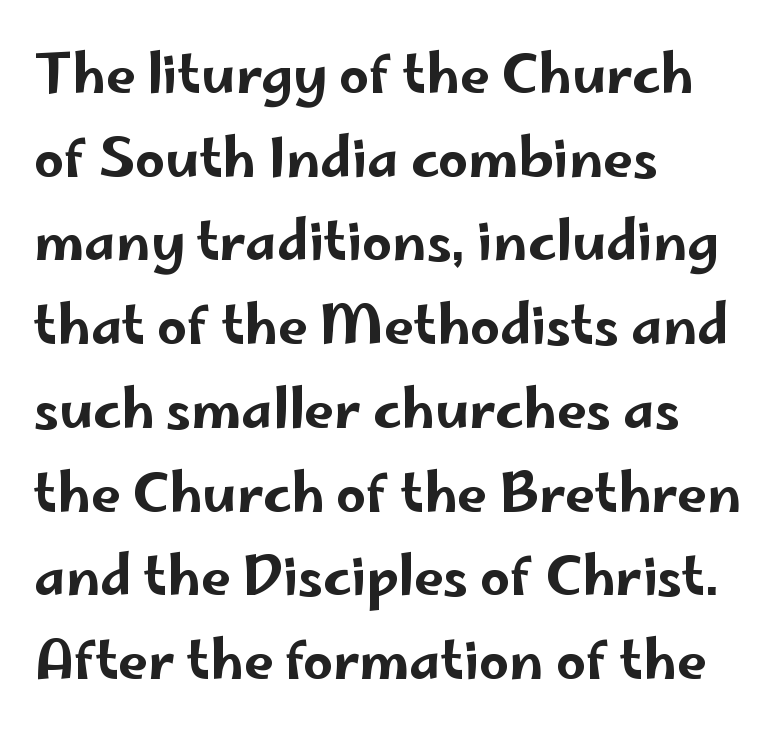
{"serif": "no", "italic": "no", "width": "wide", "stroke_contrast": "low", "x_height": "small", "monospaced": "no", "underline": "no", "align": "left", "line_spacing": "normal", "line_spacing_ratio": 1.58, "letter_spacing": "normal", "letter_spacing_em": 0.0, "glyph_px": 53}
